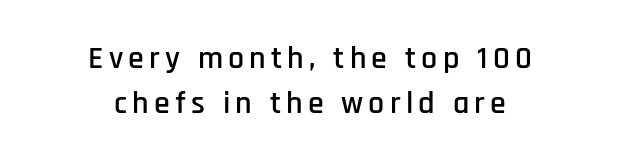
The image shows 32 px condensed sans-serif type, upright; set centered, normal line spacing (1.41x), not underlined; low stroke contrast and a large x-height.
